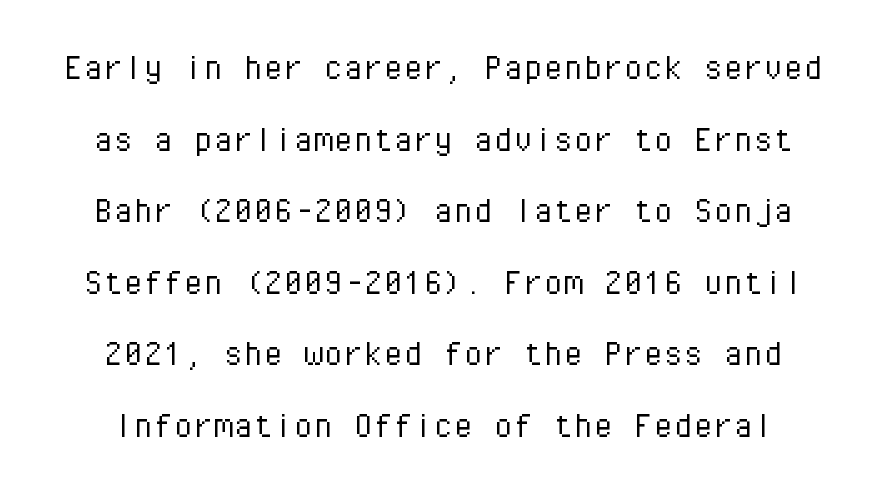
Q: Is the text bold? A: No.
Q: Is the text italic (slanted)? A: No, it is upright.
Q: Is the typeface a serif or a sans-serif typeface? A: Sans-serif.
Q: Is the text underlined? A: No.
Q: Is the spacing between letters normal or unusually wide? A: Normal.
Q: Width (condensed, normal, or wide)? A: Normal.
Q: Stroke contrast? A: Low.
Q: x-height? A: Medium.
Q: Monospaced? A: Yes.
